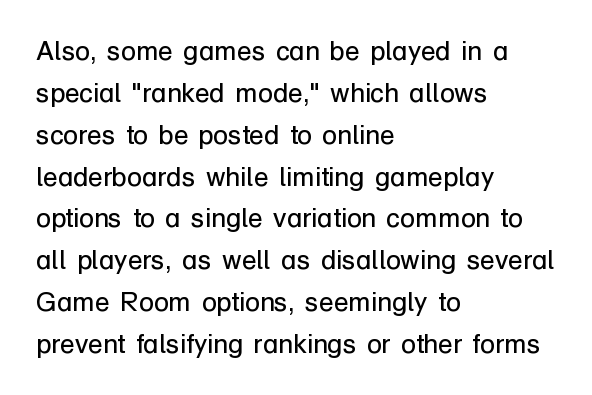
{"italic": "no", "bold": "no", "underline": "no", "align": "left", "line_spacing": "normal", "line_spacing_ratio": 1.55, "letter_spacing": "normal", "letter_spacing_em": 0.0, "glyph_px": 27}
